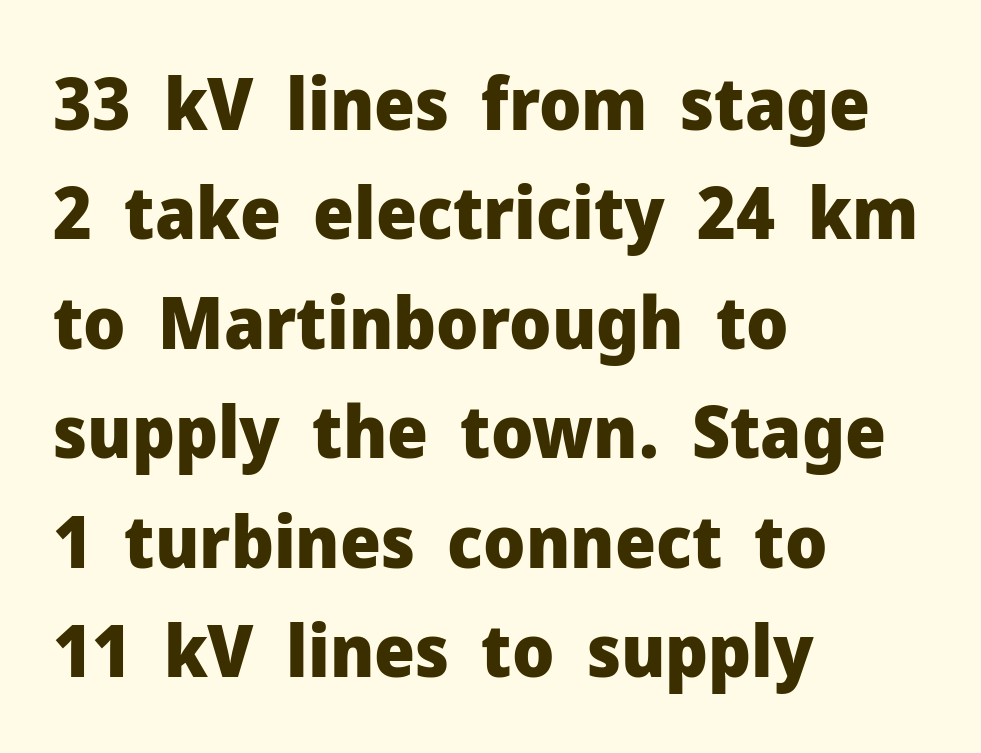
Q: Is the text bold? A: Yes.
Q: Is the text italic (slanted)? A: No, it is upright.
Q: Is the typeface a serif or a sans-serif typeface? A: Sans-serif.
Q: Is the text underlined? A: No.
Q: How is the paragraph aligned? A: Left-aligned.
Q: Is the spacing between letters normal or unusually wide? A: Normal.
Q: Is the spacing between lines tight, normal or loose? A: Normal.
Q: Width (condensed, normal, or wide)? A: Normal.
Q: Stroke contrast? A: Low.
Q: x-height? A: Medium.
Q: Monospaced? A: No.
